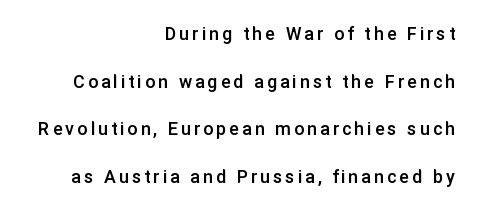
{"italic": "no", "bold": "semi", "underline": "no", "align": "right", "line_spacing": "loose", "line_spacing_ratio": 2.38, "glyph_px": 20}
